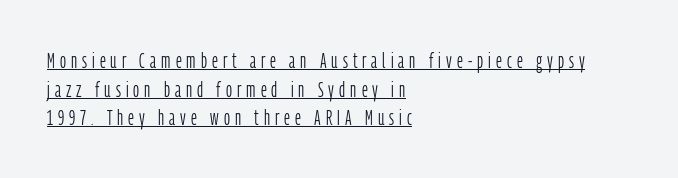
{"italic": "no", "bold": "no", "underline": "yes", "align": "left", "line_spacing": "normal", "line_spacing_ratio": 1.36, "letter_spacing": "wide", "letter_spacing_em": 0.24, "glyph_px": 21}
